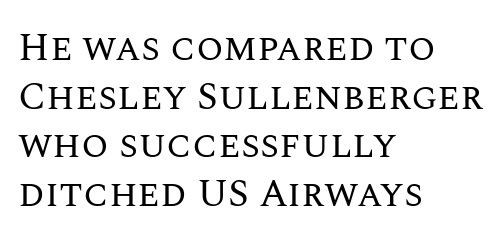
{"italic": "no", "bold": "no", "weight": "regular", "width": "normal", "stroke_contrast": "medium", "x_height": "large", "monospaced": "no", "underline": "no", "align": "left", "line_spacing": "normal", "line_spacing_ratio": 1.25, "letter_spacing": "normal", "letter_spacing_em": 0.0, "glyph_px": 39}
